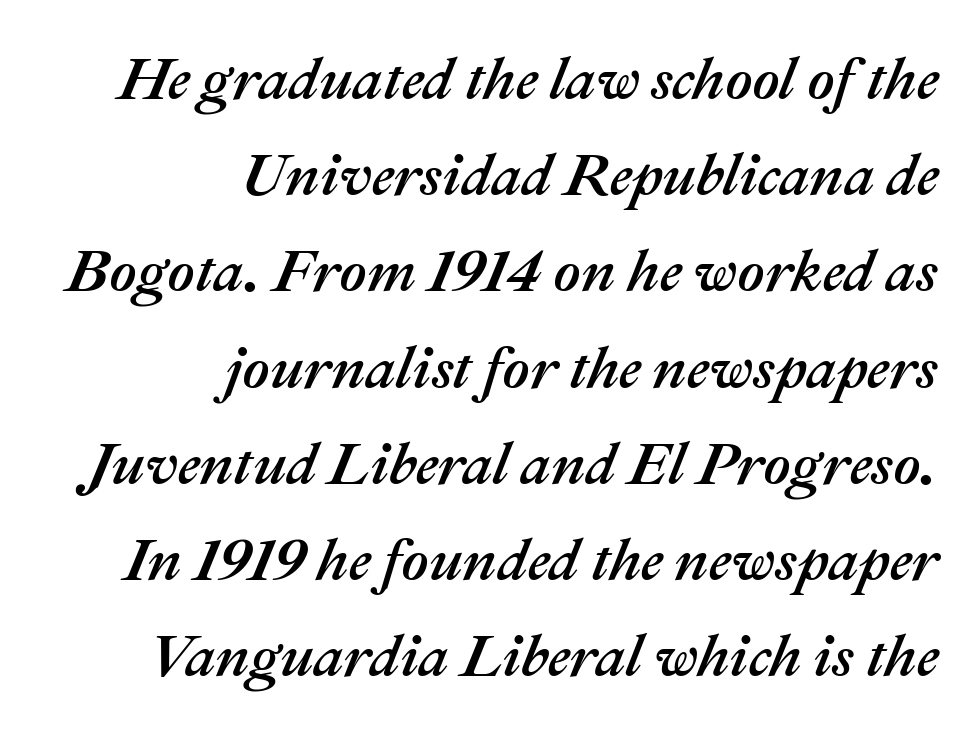
The image shows 59 px text type, italic (leaning right); set right-aligned, normal line spacing (1.63x), normal letter spacing, not underlined; medium stroke contrast and a medium x-height.
